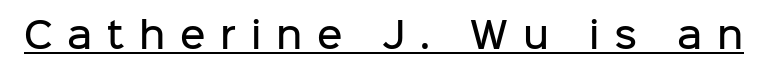
{"serif": "no", "italic": "no", "bold": "semi", "weight": "semibold", "width": "normal", "stroke_contrast": "low", "x_height": "medium", "monospaced": "no", "underline": "yes", "letter_spacing": "wide", "letter_spacing_em": 0.42, "glyph_px": 35}
